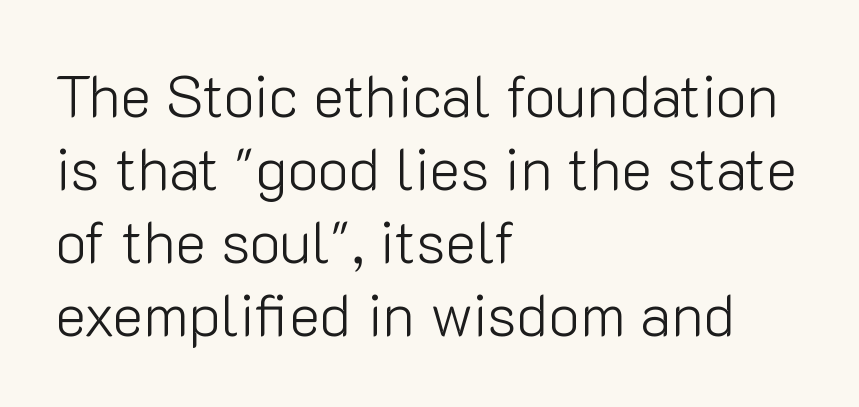
Plain, unruled lines of type. Note the varied advance widths — an 'i' is clearly narrower than an 'm'. Nobody touched the tracking dial on this one. Does the lettering tilt? It doesn't — this is upright. Where is the straight margin? On the left. Unbolded letterforms with no extra heft.
